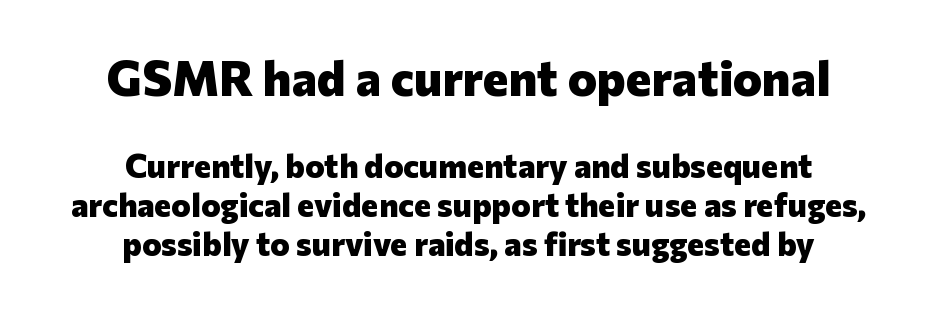
The image shows 49 px heavy sans-serif type, upright; set centered, line spacing 1.19x, normal letter spacing, not underlined; the first (top) block is 1.48x larger; low stroke contrast and a medium x-height.
